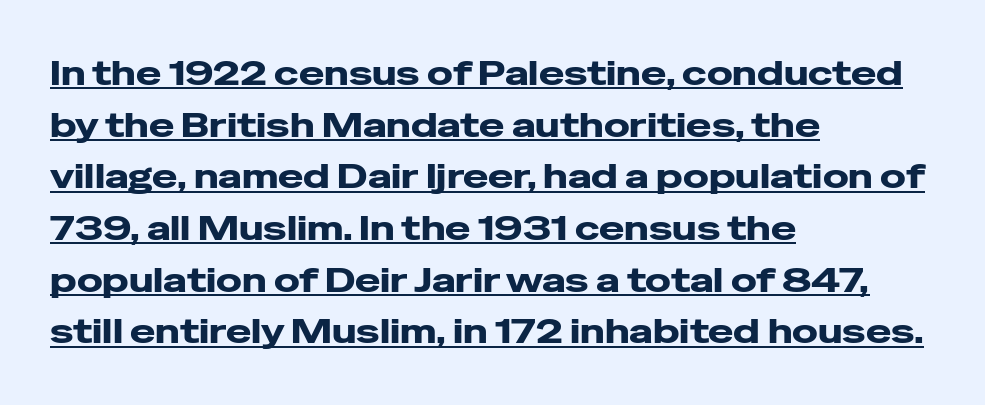
{"serif": "no", "italic": "no", "width": "wide", "stroke_contrast": "low", "x_height": "medium", "monospaced": "no", "underline": "yes", "align": "left", "line_spacing": "normal", "line_spacing_ratio": 1.52, "letter_spacing": "normal", "letter_spacing_em": 0.0, "glyph_px": 34}
